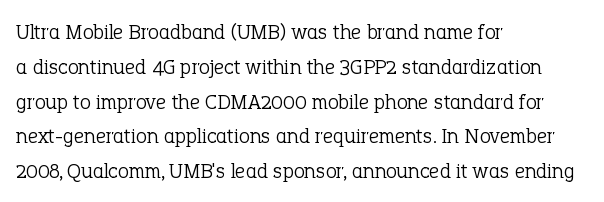
The image shows 22 px text type, upright; set left-aligned, normal line spacing (1.58x), normal letter spacing, not underlined.
